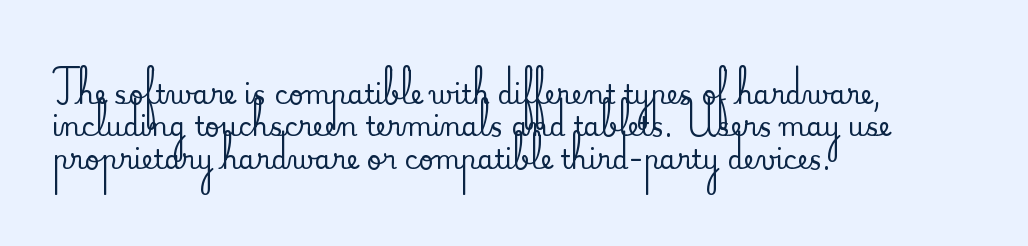
{"italic": "no", "underline": "no", "align": "left", "line_spacing": "normal", "line_spacing_ratio": 1.25, "letter_spacing": "normal", "letter_spacing_em": 0.0, "glyph_px": 26}
